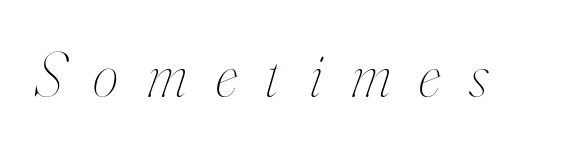
The image shows 65 px thin, condensed type, italic (leaning right); set unusually wide letter spacing (+0.44 em), not underlined; high stroke contrast and a small x-height.
